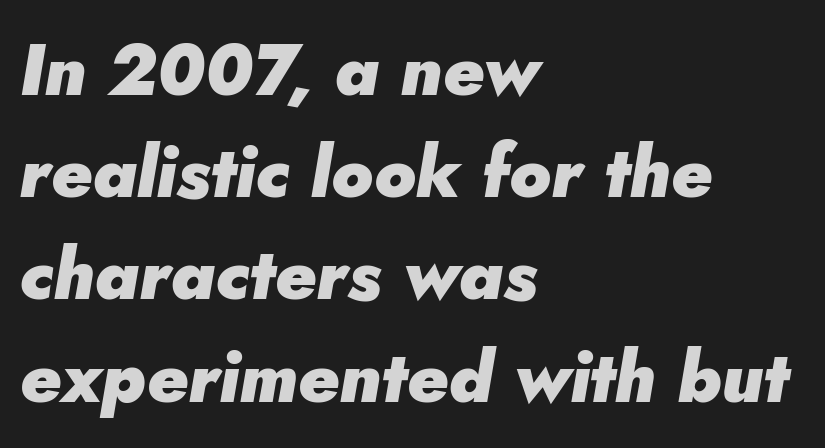
Every character sits at an angle, as italics do. Standard letterfit; no display-style spreading of the glyphs. The rows are spaced the way most documents space them. The face used here is proportionally spaced, like ordinary book or web type. The baseline area is clear. Does the copy run flush right? No — it runs flush left.
